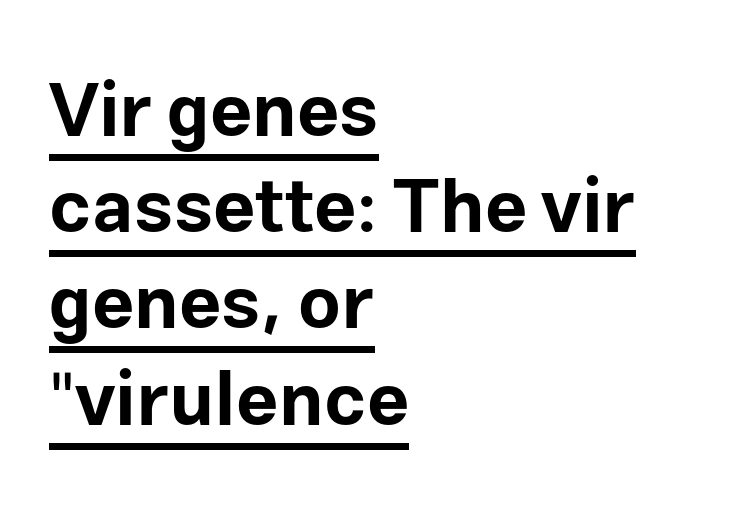
Q: Is the text bold? A: Yes.
Q: Is the text italic (slanted)? A: No, it is upright.
Q: Is the typeface a serif or a sans-serif typeface? A: Sans-serif.
Q: Is the text underlined? A: Yes.
Q: How is the paragraph aligned? A: Left-aligned.
Q: Is the spacing between letters normal or unusually wide? A: Normal.
Q: Is the spacing between lines tight, normal or loose? A: Normal.
Q: Width (condensed, normal, or wide)? A: Normal.
Q: Stroke contrast? A: Low.
Q: x-height? A: Medium.
Q: Monospaced? A: No.
